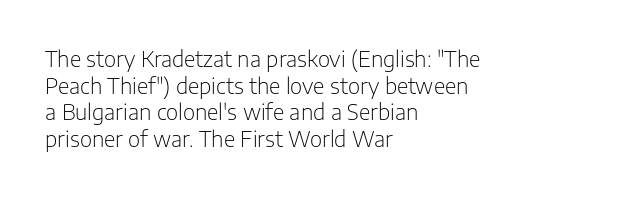
Summary of weight: not heavy and not bold. The vertical gap from one line to the next is medium. The type is set solid horizontally, with unmodified tracking. No italicization has been applied; the sample stays upright. The paragraph shown leans on its left margin. The gap between lines stays unmarked.
